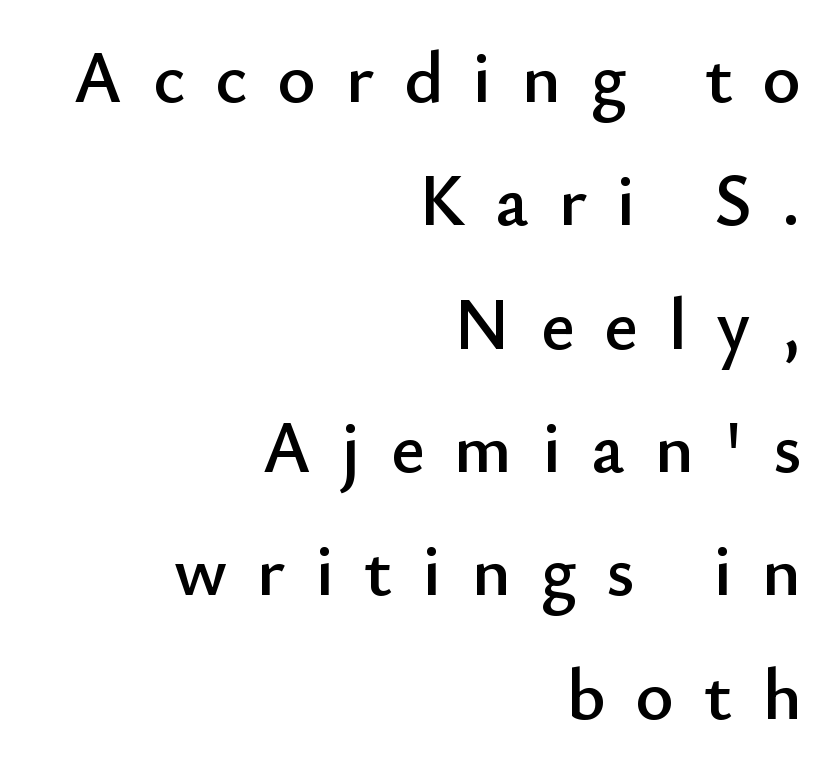
Q: Is the text italic (slanted)? A: No, it is upright.
Q: Is the typeface a serif or a sans-serif typeface? A: Sans-serif.
Q: Is the text underlined? A: No.
Q: How is the paragraph aligned? A: Right-aligned.
Q: Is the spacing between letters normal or unusually wide? A: Unusually wide.
Q: Is the spacing between lines tight, normal or loose? A: Normal.
Q: Width (condensed, normal, or wide)? A: Normal.
Q: Stroke contrast? A: Low.
Q: x-height? A: Small.
Q: Monospaced? A: No.
